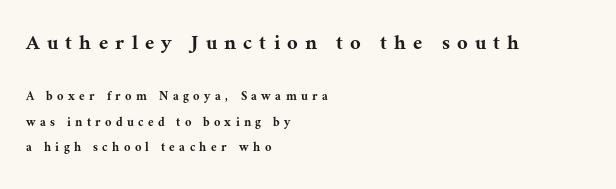
{"italic": "no", "underline": "no", "align": "left", "line_spacing_ratio": 1.82, "letter_spacing": "wide", "letter_spacing_em": 0.33, "larger_block": "first", "size_ratio": 1.64, "glyph_px": 23}
